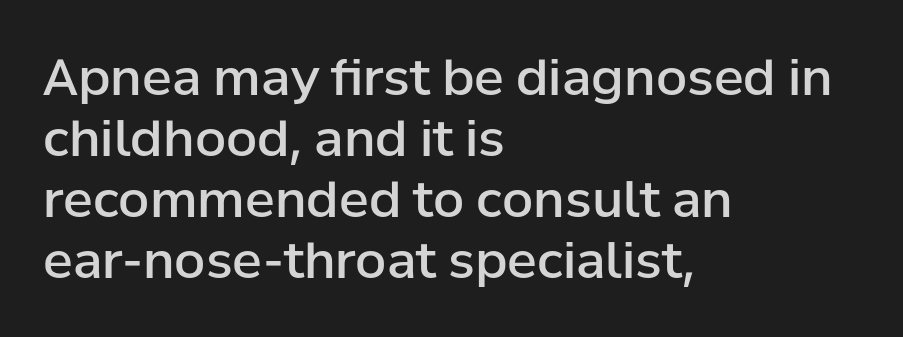
{"serif": "no", "italic": "no", "bold": "semi", "weight": "semibold", "width": "normal", "stroke_contrast": "low", "x_height": "medium", "monospaced": "no", "underline": "no", "align": "left", "line_spacing_ratio": 1.22, "letter_spacing": "normal", "letter_spacing_em": 0.0, "glyph_px": 50}
